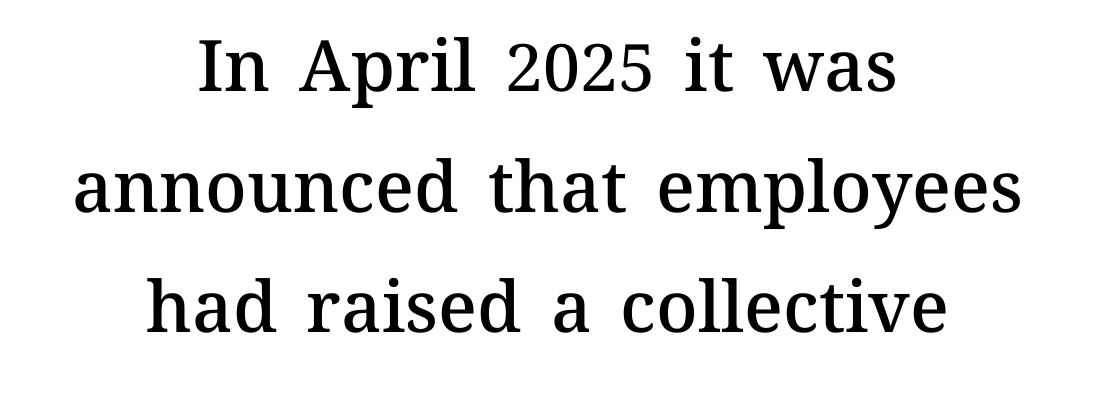
Q: Is the text bold? A: Semi-bold.
Q: Is the text italic (slanted)? A: No, it is upright.
Q: Is the text underlined? A: No.
Q: How is the paragraph aligned? A: Centered.
Q: Is the spacing between letters normal or unusually wide? A: Normal.
Q: Is the spacing between lines tight, normal or loose? A: Normal.
Q: Width (condensed, normal, or wide)? A: Normal.
Q: Stroke contrast? A: Medium.
Q: x-height? A: Medium.
Q: Monospaced? A: No.
